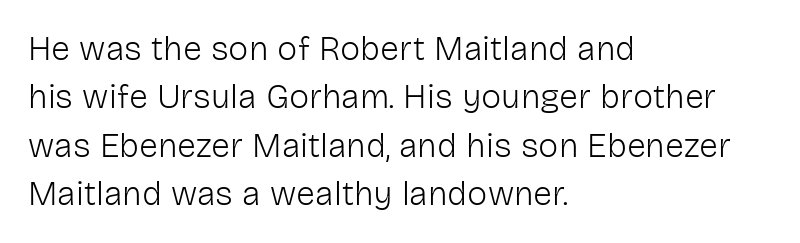
The letters advance in unequal steps, a hallmark of proportional type. Nope, no serifs anywhere on these letters. The letters sit at their default tracking, neither squeezed nor spread. Visually the block forms a straight wall on the left and a jagged coastline on the right. No italicization has been applied; the sample stays upright.
